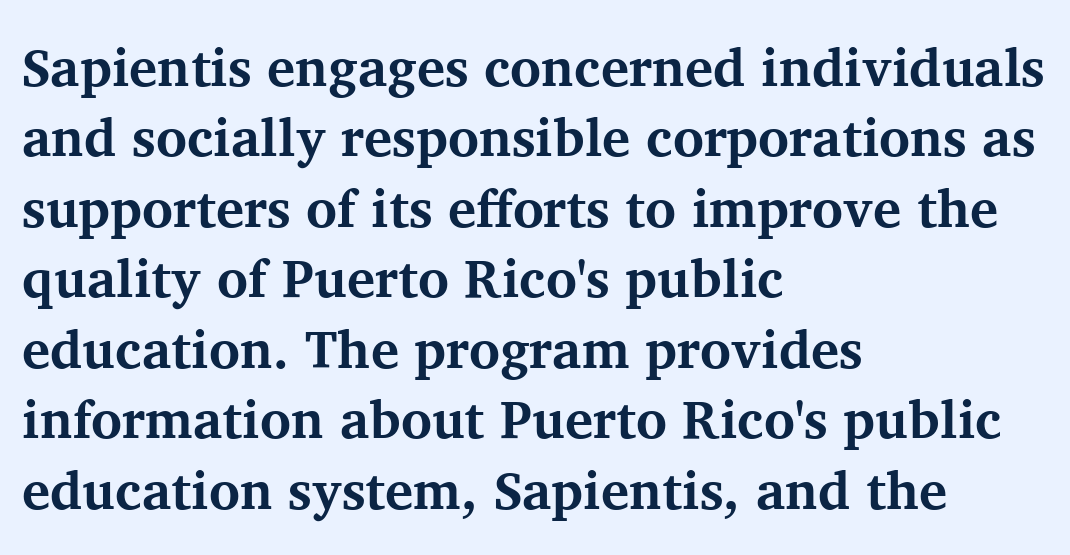
Q: Is the text bold? A: Yes.
Q: Is the text italic (slanted)? A: No, it is upright.
Q: Is the typeface a serif or a sans-serif typeface? A: Serif.
Q: Is the text underlined? A: No.
Q: How is the paragraph aligned? A: Left-aligned.
Q: Is the spacing between letters normal or unusually wide? A: Normal.
Q: Is the spacing between lines tight, normal or loose? A: Normal.
Q: Width (condensed, normal, or wide)? A: Normal.
Q: Stroke contrast? A: Medium.
Q: x-height? A: Medium.
Q: Monospaced? A: No.
